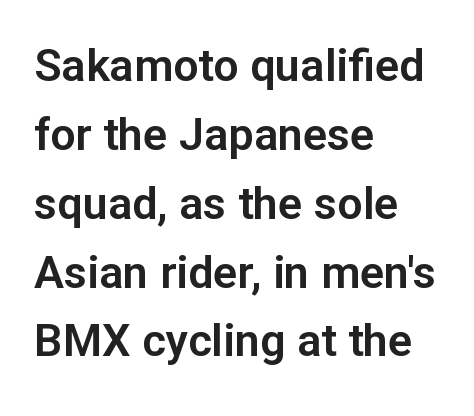
Characters follow at the spacing the type designer built in. No italicization has been applied; the sample stays upright. Looks like regular typesetting: each glyph gets only the width it needs. The vertical gap from one line to the next is medium.
